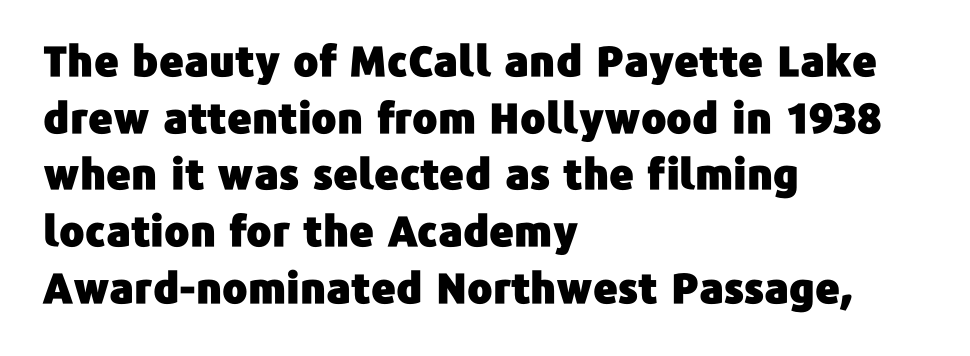
Q: Is the text italic (slanted)? A: No, it is upright.
Q: Is the typeface a serif or a sans-serif typeface? A: Sans-serif.
Q: Is the text underlined? A: No.
Q: How is the paragraph aligned? A: Left-aligned.
Q: Is the spacing between letters normal or unusually wide? A: Normal.
Q: Is the spacing between lines tight, normal or loose? A: Normal.
Q: Width (condensed, normal, or wide)? A: Normal.
Q: Stroke contrast? A: Low.
Q: x-height? A: Medium.
Q: Monospaced? A: No.
